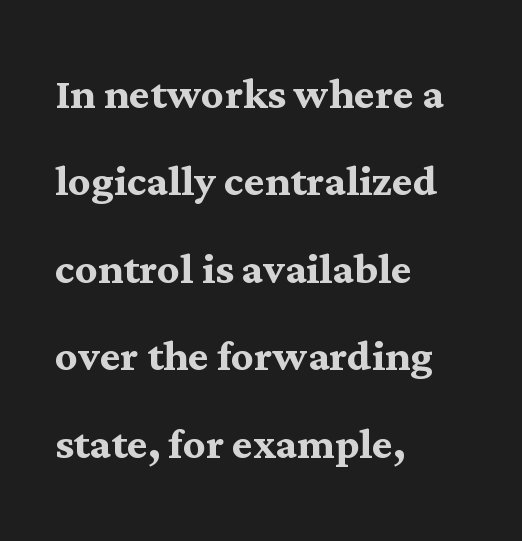
{"serif": "yes", "italic": "no", "bold": "yes", "weight": "semibold", "width": "normal", "stroke_contrast": "medium", "x_height": "medium", "monospaced": "no", "underline": "no", "align": "left", "line_spacing": "normal", "line_spacing_ratio": 1.59, "letter_spacing": "normal", "letter_spacing_em": 0.0, "glyph_px": 55}
